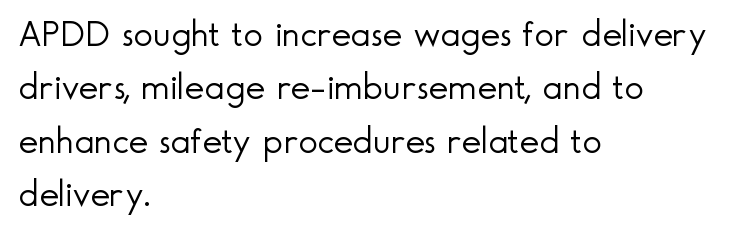
{"serif": "no", "italic": "no", "bold": "no", "weight": "light", "width": "normal", "x_height": "small", "monospaced": "no", "underline": "no", "align": "left", "line_spacing": "normal", "line_spacing_ratio": 1.44, "letter_spacing": "normal", "letter_spacing_em": 0.0, "glyph_px": 37}
